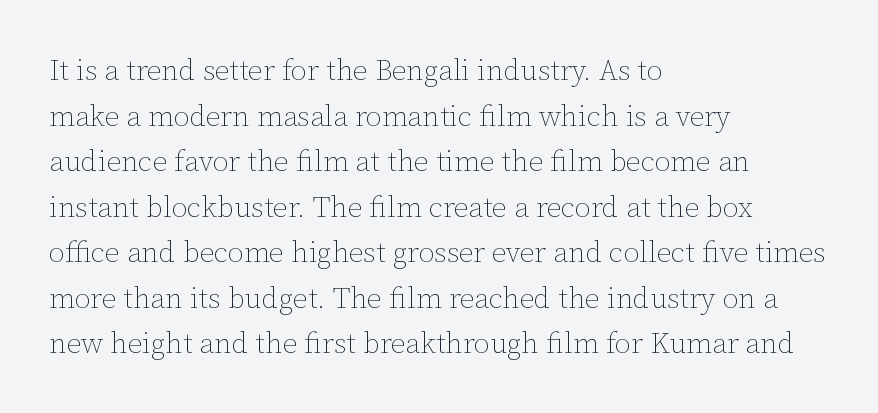
Q: Is the text bold? A: No.
Q: Is the text italic (slanted)? A: No, it is upright.
Q: Is the text underlined? A: No.
Q: How is the paragraph aligned? A: Left-aligned.
Q: Is the spacing between letters normal or unusually wide? A: Normal.
Q: Is the spacing between lines tight, normal or loose? A: Normal.
Q: Width (condensed, normal, or wide)? A: Normal.
Q: Stroke contrast? A: Low.
Q: x-height? A: Medium.
Q: Monospaced? A: No.
